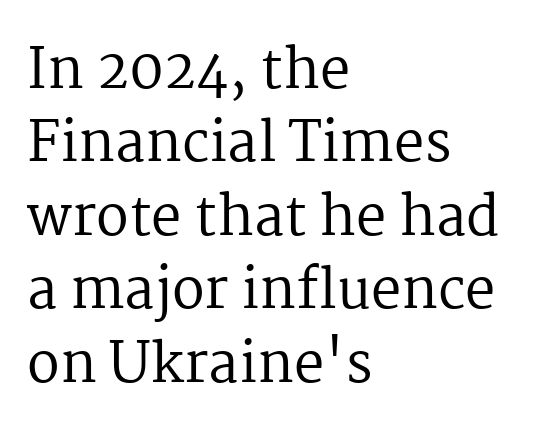
Check where the strokes stop: tiny serifs finish them off. Summary of vertical rhythm: regular, with standard interline spacing. Spacing between characters is what you'd get straight out of the box. Tall strokes in this sample are plumb rather than angled. The specimen omits any rule beneath the text block's lines. Summary of weight: not heavy and not bold.
